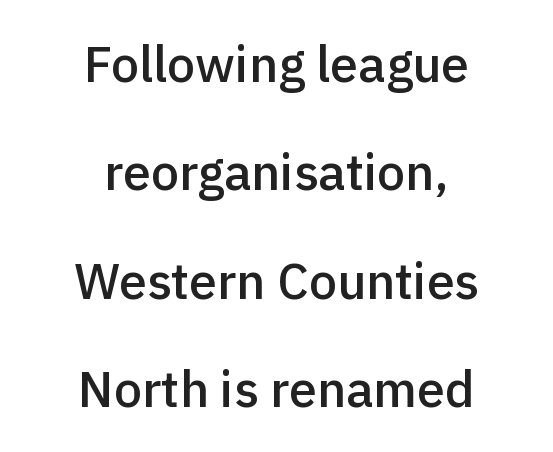
The image shows 50 px semibold sans-serif type, upright; set centered, loose line spacing (2.17x), normal letter spacing, not underlined; a medium x-height.
